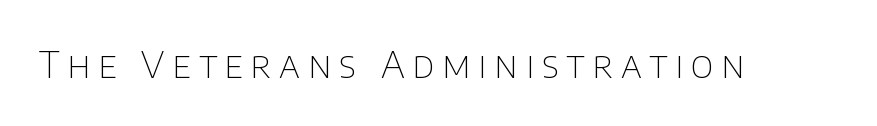
{"serif": "no", "italic": "no", "bold": "no", "weight": "thin", "width": "normal", "stroke_contrast": "low", "x_height": "large", "monospaced": "no", "underline": "no", "letter_spacing": "wide", "letter_spacing_em": 0.21, "glyph_px": 37}
